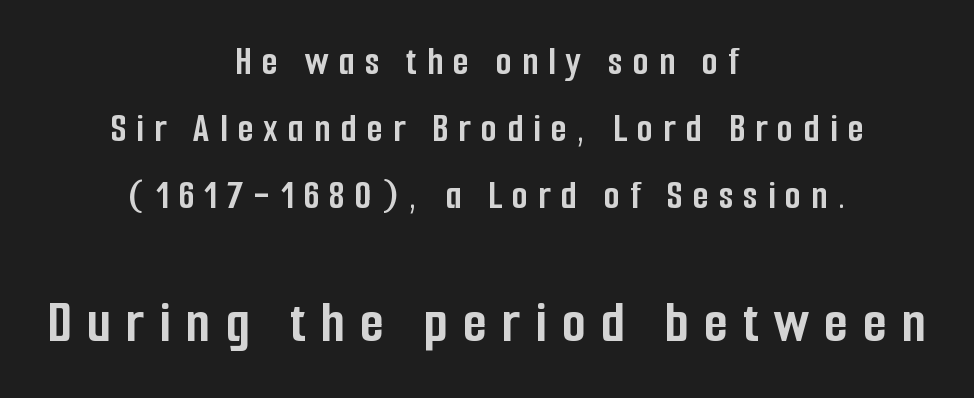
Reading down the block, each line starts at a different indent, mirrored at its end. Decoration check: the copy has no underline. Reading top to bottom, the characters get bigger at the block break. The leading is moderate, giving the passage an even texture. The typeface chosen for these lines omits serifs. A typesetter would call this heavily tracked-out type.
